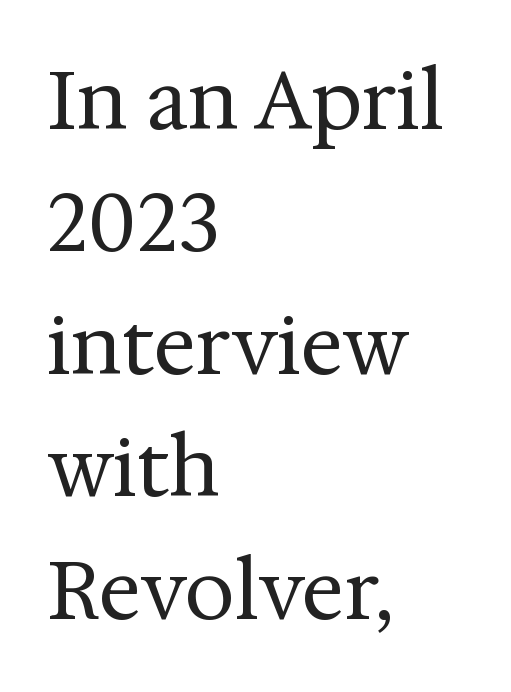
Q: Is the text bold? A: No.
Q: Is the text italic (slanted)? A: No, it is upright.
Q: Is the typeface a serif or a sans-serif typeface? A: Serif.
Q: Is the text underlined? A: No.
Q: How is the paragraph aligned? A: Left-aligned.
Q: Is the spacing between letters normal or unusually wide? A: Normal.
Q: Is the spacing between lines tight, normal or loose? A: Normal.
Q: Width (condensed, normal, or wide)? A: Normal.
Q: Stroke contrast? A: Medium.
Q: x-height? A: Medium.
Q: Monospaced? A: No.
